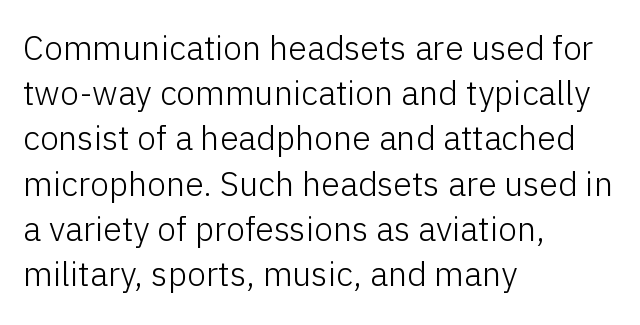
Quick note: interline space is typical. Layout note: lines flush left. The characters are drawn with everyday or finer stroke widths. Think of a printed novel: that variable character pitch is what you see here. You could call the tracking neutral — neither tight nor loose.
